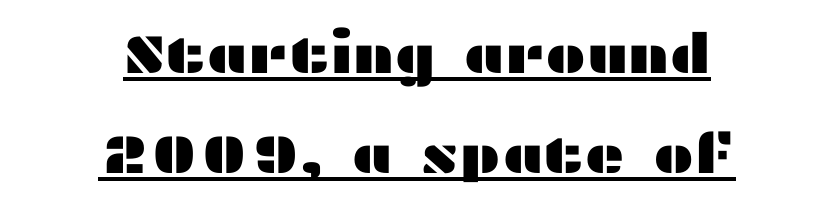
{"serif": "no", "italic": "no", "width": "wide", "stroke_contrast": "medium", "x_height": "medium", "monospaced": "no", "underline": "yes", "align": "center", "line_spacing_ratio": 1.81, "letter_spacing": "normal", "letter_spacing_em": 0.0, "glyph_px": 55}
